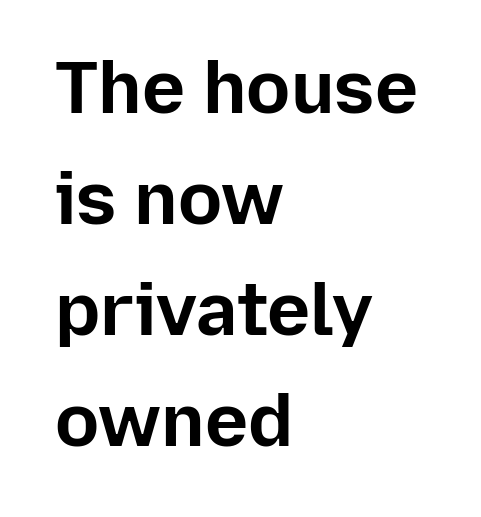
The image shows 73 px bold sans-serif type, upright; set left-aligned, normal line spacing (1.52x), normal letter spacing, not underlined; low stroke contrast and a medium x-height.
